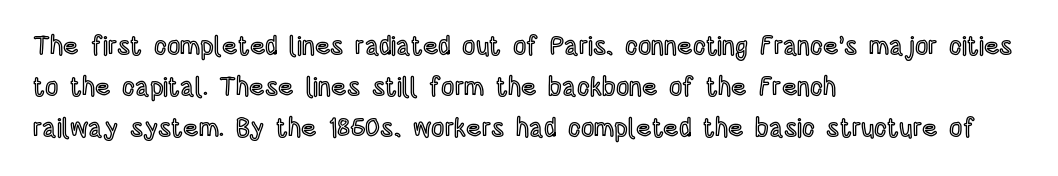
Descenders hang freely into open space. The font's upright variant was chosen for this text. Alignment: flush left. Leading: standard. The letterforms sit shoulder to shoulder at normal distance.
